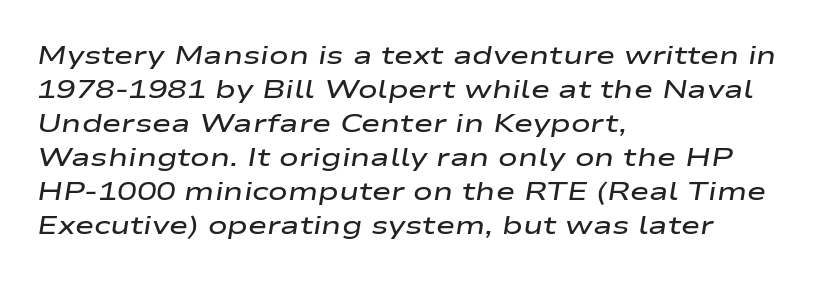
Q: Is the text bold? A: Semi-bold.
Q: Is the text italic (slanted)? A: Yes, it leans right by about 9 degrees.
Q: Is the text underlined? A: No.
Q: How is the paragraph aligned? A: Left-aligned.
Q: Is the spacing between letters normal or unusually wide? A: Normal.
Q: Is the spacing between lines tight, normal or loose? A: Normal.
